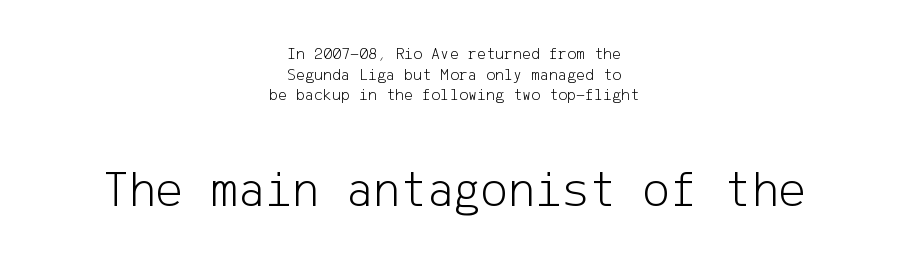
The specimen omits any rule beneath the text block's lines. Notice how the stems are strictly vertical — no italics here. Weight: not bold — regular or lighter. Nope, no serifs anywhere on these letters. Standard letterfit; no display-style spreading of the glyphs.
